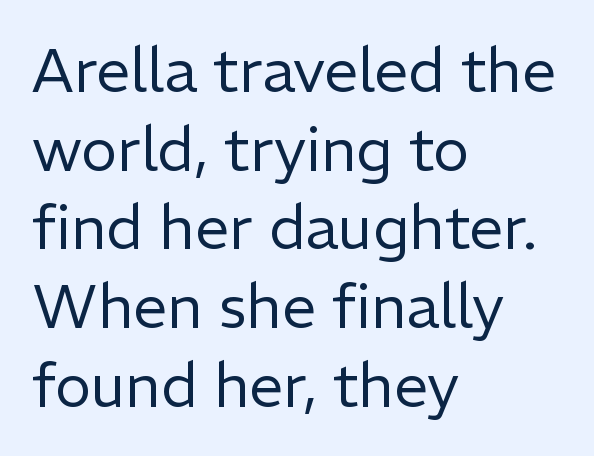
The lines sit at an ordinary, default distance from one another. This is not heavy type; no bold has been used. Regarding serifs, this sample does without them. Left-aligned paragraph, ragged on the right. This rendering features lettering with no underline.
